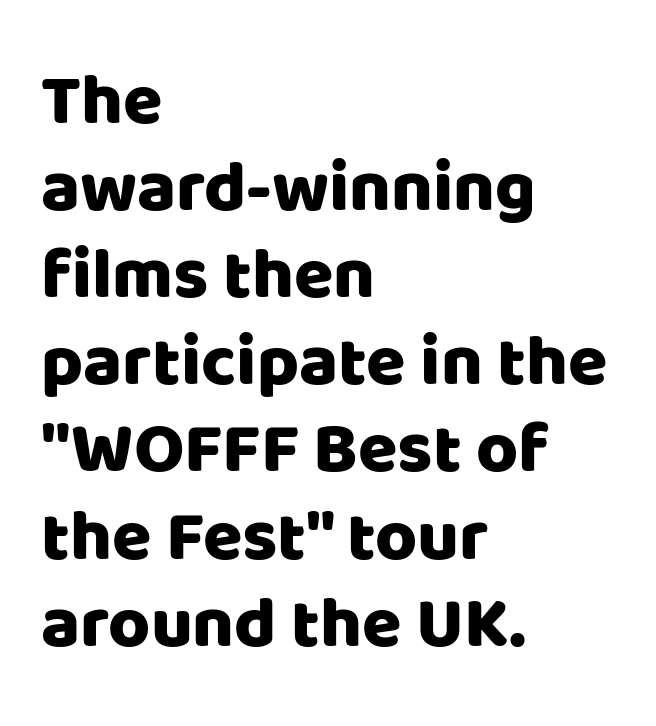
Q: Is the text italic (slanted)? A: No, it is upright.
Q: Is the typeface a serif or a sans-serif typeface? A: Sans-serif.
Q: Is the text underlined? A: No.
Q: How is the paragraph aligned? A: Left-aligned.
Q: Is the spacing between letters normal or unusually wide? A: Normal.
Q: Width (condensed, normal, or wide)? A: Normal.
Q: Stroke contrast? A: Low.
Q: x-height? A: Large.
Q: Monospaced? A: No.
